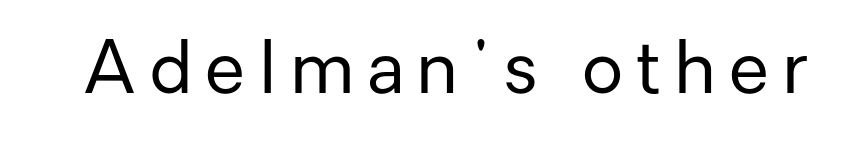
The text was rendered using a sans face with plain stroke endings. Unbolded letterforms with no extra heft. You could not count columns in this text — the font is proportionally spaced. Nobody drew a line under any word here. Is there any slant? The stems are plumb.
